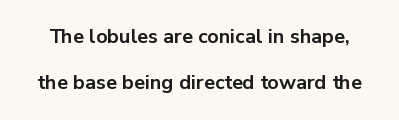
{"italic": "no", "bold": "yes", "underline": "no", "line_spacing": "loose", "line_spacing_ratio": 2.32, "letter_spacing": "normal", "letter_spacing_em": 0.0, "glyph_px": 20}
